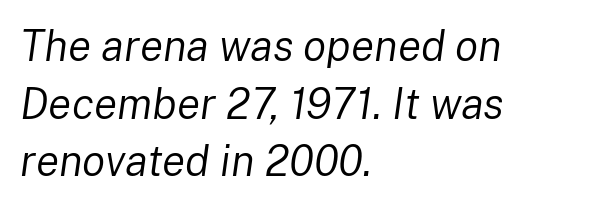
The image shows 43 px regular-weight type, italic (leaning right); set left-aligned, normal line spacing (1.34x), normal letter spacing, not underlined; low stroke contrast and a medium x-height.
